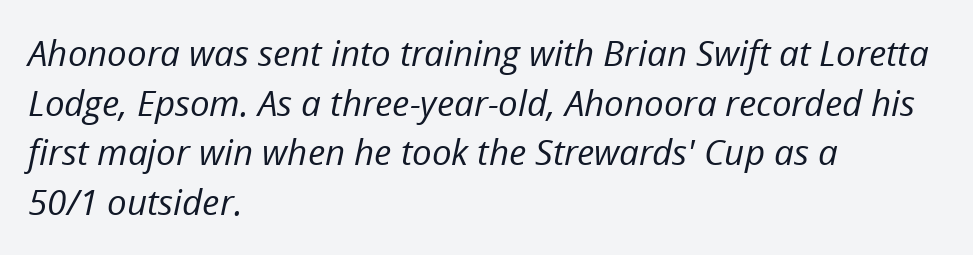
The space between consecutive lines is moderate. These lines are set flush left with a ragged right edge. Stroke mass is kept to a normal reading level or below. Compared with ordinary roman type, these characters are visibly tilted. Here the glyphs are tracked normally, forming tight word shapes. The space directly below the letters is spotless.
